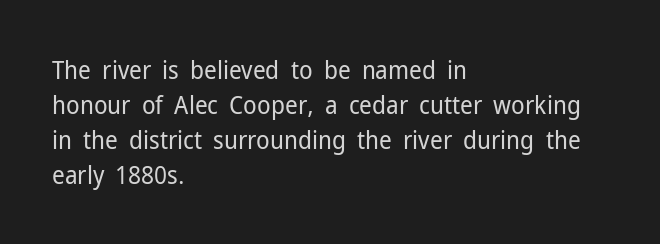
The image shows 25 px text type, upright; set left-aligned, normal line spacing (1.4x), normal letter spacing, not underlined.
